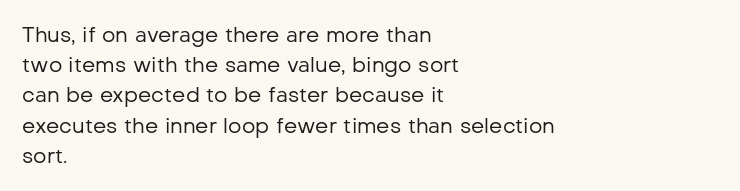
Q: Is the text bold? A: No.
Q: Is the text italic (slanted)? A: No, it is upright.
Q: Is the text underlined? A: No.
Q: How is the paragraph aligned? A: Left-aligned.
Q: Is the spacing between letters normal or unusually wide? A: Normal.
Q: Is the spacing between lines tight, normal or loose? A: Normal.
